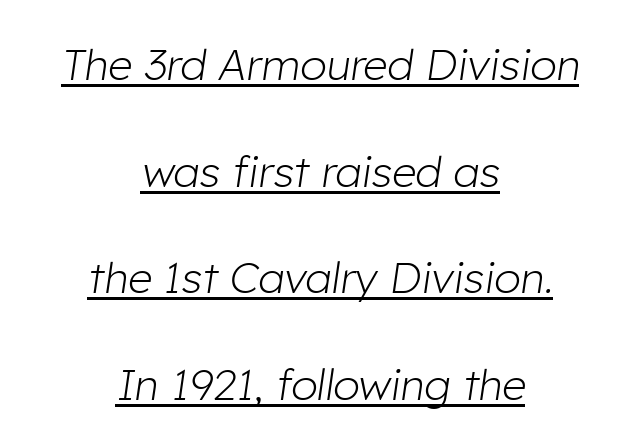
On a weight scale, this lands at 450 or below. Slant detected: the letters are inclined. A typesetter would call this zero additional tracking. Successive baselines arrive slowly, with a big drop between each. The string is rendered with underlining switched on. A centered setting, common on invitations and titles, is used for this passage.
